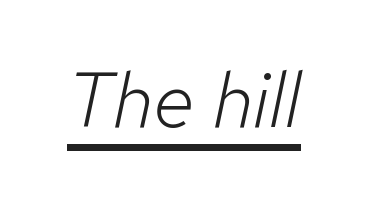
A quiet, ordinary-to-light weight characterises the typeface. In terms of posture, this sample is oblique. This sample carries an underscore along the baseline area. Caption: standard tracking, unaltered.
